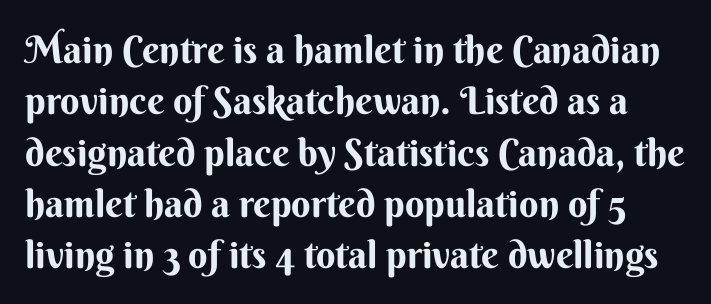
Q: Is the text italic (slanted)? A: No, it is upright.
Q: Is the typeface a serif or a sans-serif typeface? A: Sans-serif.
Q: Is the text underlined? A: No.
Q: Is the spacing between letters normal or unusually wide? A: Normal.
Q: Is the spacing between lines tight, normal or loose? A: Normal.
Q: Width (condensed, normal, or wide)? A: Normal.
Q: Stroke contrast? A: Medium.
Q: x-height? A: Small.
Q: Monospaced? A: No.
